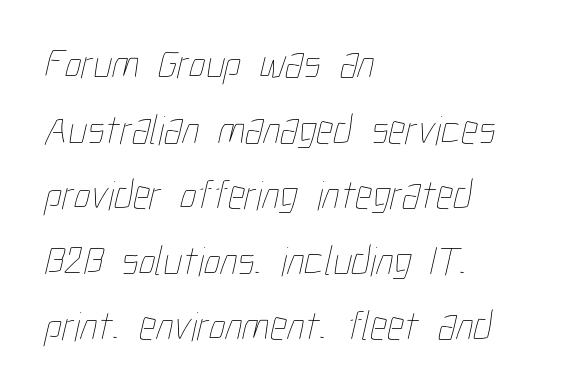
Q: Is the text bold? A: No.
Q: Is the text underlined? A: No.
Q: How is the paragraph aligned? A: Left-aligned.
Q: Is the spacing between letters normal or unusually wide? A: Normal.
Q: Is the spacing between lines tight, normal or loose? A: Normal.
Q: Width (condensed, normal, or wide)? A: Condensed.
Q: Stroke contrast? A: Low.
Q: x-height? A: Medium.
Q: Monospaced? A: No.
